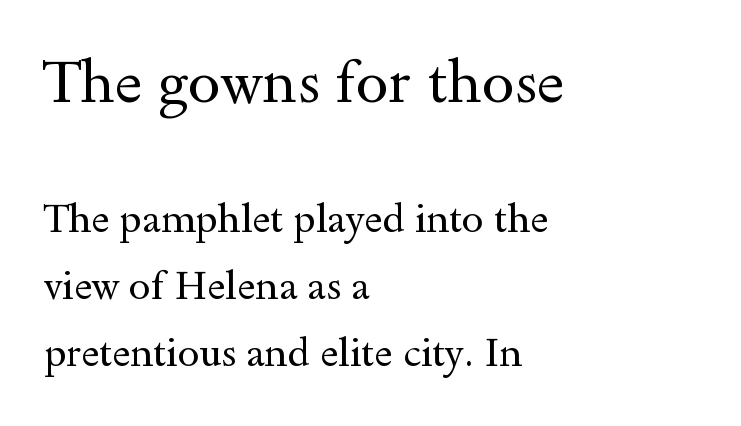
{"serif": "yes", "italic": "no", "bold": "no", "weight": "regular", "width": "wide", "x_height": "small", "monospaced": "no", "underline": "no", "align": "left", "line_spacing_ratio": 1.72, "letter_spacing": "normal", "letter_spacing_em": 0.0, "larger_block": "first", "size_ratio": 1.51, "glyph_px": 59}
